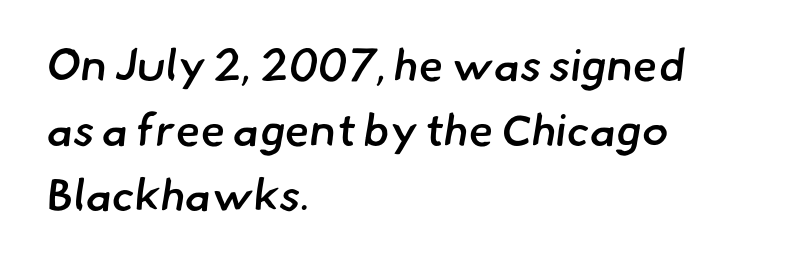
Q: Is the text bold? A: Semi-bold.
Q: Is the typeface a serif or a sans-serif typeface? A: Sans-serif.
Q: Is the text underlined? A: No.
Q: How is the paragraph aligned? A: Left-aligned.
Q: Is the spacing between letters normal or unusually wide? A: Normal.
Q: Is the spacing between lines tight, normal or loose? A: Normal.
Q: Width (condensed, normal, or wide)? A: Normal.
Q: Stroke contrast? A: Low.
Q: x-height? A: Small.
Q: Monospaced? A: No.
